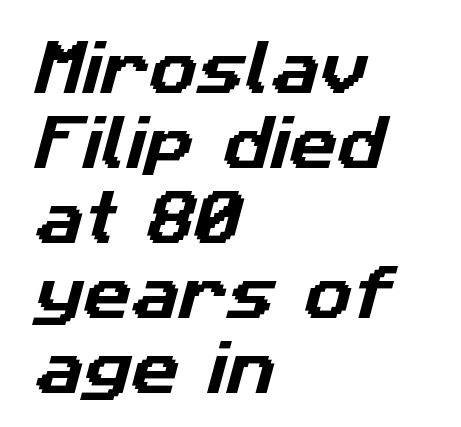
Q: Is the typeface a serif or a sans-serif typeface? A: Sans-serif.
Q: Is the text underlined? A: No.
Q: How is the paragraph aligned? A: Left-aligned.
Q: Is the spacing between letters normal or unusually wide? A: Normal.
Q: Is the spacing between lines tight, normal or loose? A: Normal.
Q: Width (condensed, normal, or wide)? A: Normal.
Q: Stroke contrast? A: Low.
Q: x-height? A: Medium.
Q: Monospaced? A: No.
